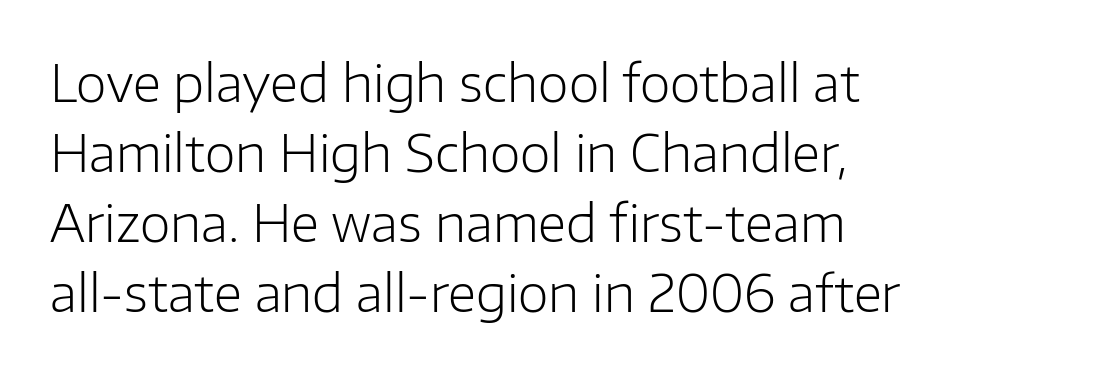
Quick note: underline off. Glyph-to-glyph distance matches everyday printed text. The strokes carry an ordinary text weight at most. Is this a sans? Yes — the strokes have no serifs.
